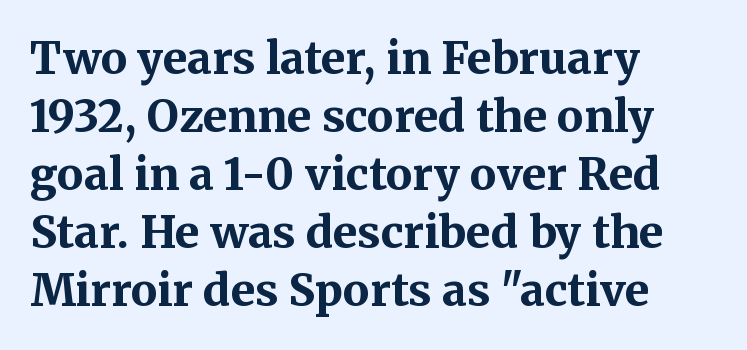
Weight: bold. Think of a printed novel: that variable character pitch is what you see here. The strip under each line holds only bare page. How are the letters spaced? Ordinarily, with no added tracking.
